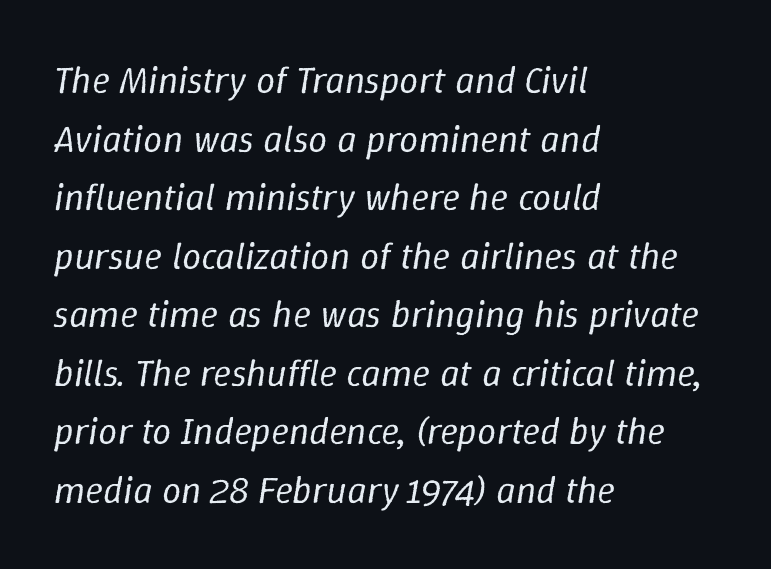
{"italic": "yes", "lean": "right", "slant_degrees": 9, "bold": "no", "weight": "regular", "width": "normal", "stroke_contrast": "low", "x_height": "medium", "monospaced": "no", "underline": "no", "align": "left", "line_spacing": "normal", "line_spacing_ratio": 1.54, "letter_spacing": "normal", "letter_spacing_em": 0.0, "glyph_px": 38}
